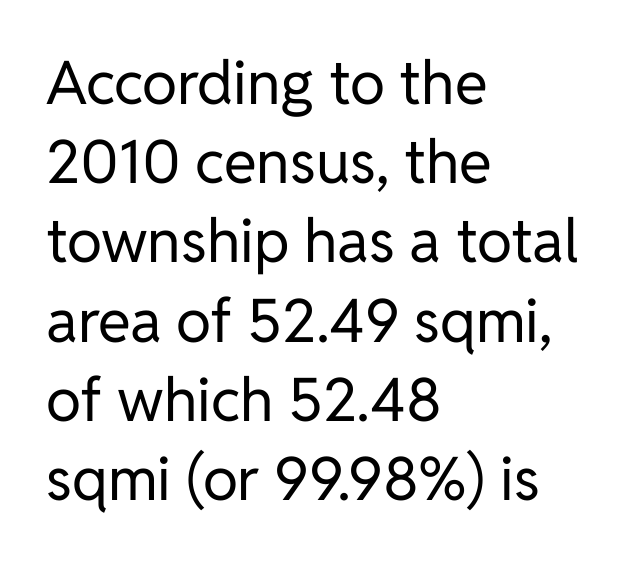
{"serif": "no", "italic": "no", "bold": "no", "weight": "regular", "width": "normal", "stroke_contrast": "low", "x_height": "medium", "monospaced": "no", "underline": "no", "align": "left", "line_spacing": "normal", "line_spacing_ratio": 1.32, "letter_spacing": "normal", "letter_spacing_em": 0.0, "glyph_px": 60}
